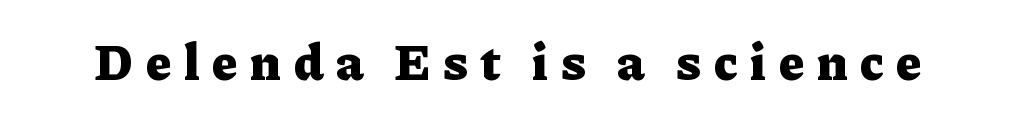
{"serif": "yes", "italic": "no", "bold": "yes", "weight": "heavy", "width": "normal", "stroke_contrast": "low", "x_height": "medium", "monospaced": "no", "underline": "no", "letter_spacing": "wide", "letter_spacing_em": 0.24, "glyph_px": 52}
